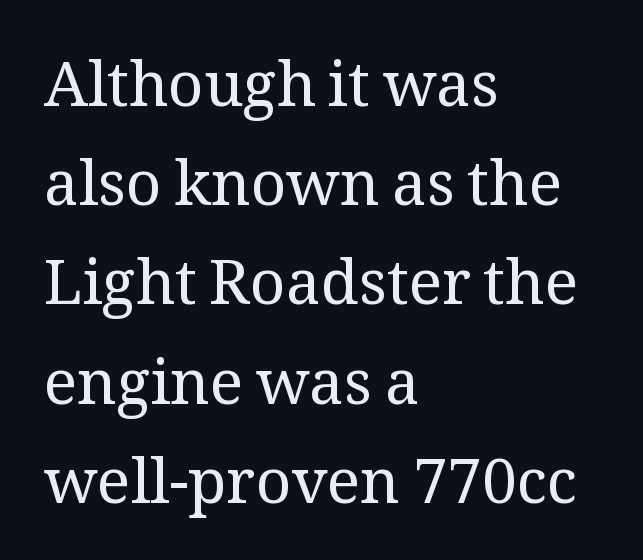
Q: Is the text bold? A: No.
Q: Is the text italic (slanted)? A: No, it is upright.
Q: Is the typeface a serif or a sans-serif typeface? A: Serif.
Q: Is the text underlined? A: No.
Q: How is the paragraph aligned? A: Left-aligned.
Q: Is the spacing between letters normal or unusually wide? A: Normal.
Q: Is the spacing between lines tight, normal or loose? A: Normal.
Q: Width (condensed, normal, or wide)? A: Normal.
Q: Stroke contrast? A: Medium.
Q: x-height? A: Medium.
Q: Monospaced? A: No.
